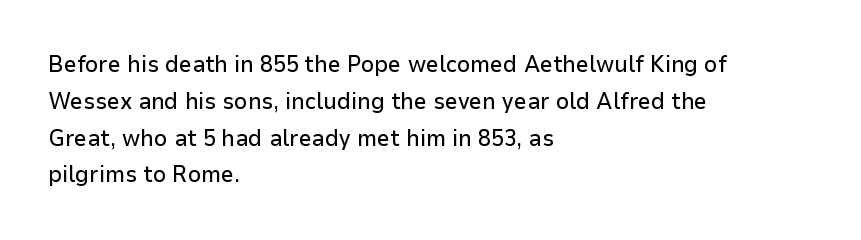
{"italic": "no", "underline": "no", "align": "left", "line_spacing": "normal", "line_spacing_ratio": 1.6, "letter_spacing": "normal", "letter_spacing_em": 0.0, "glyph_px": 23}
